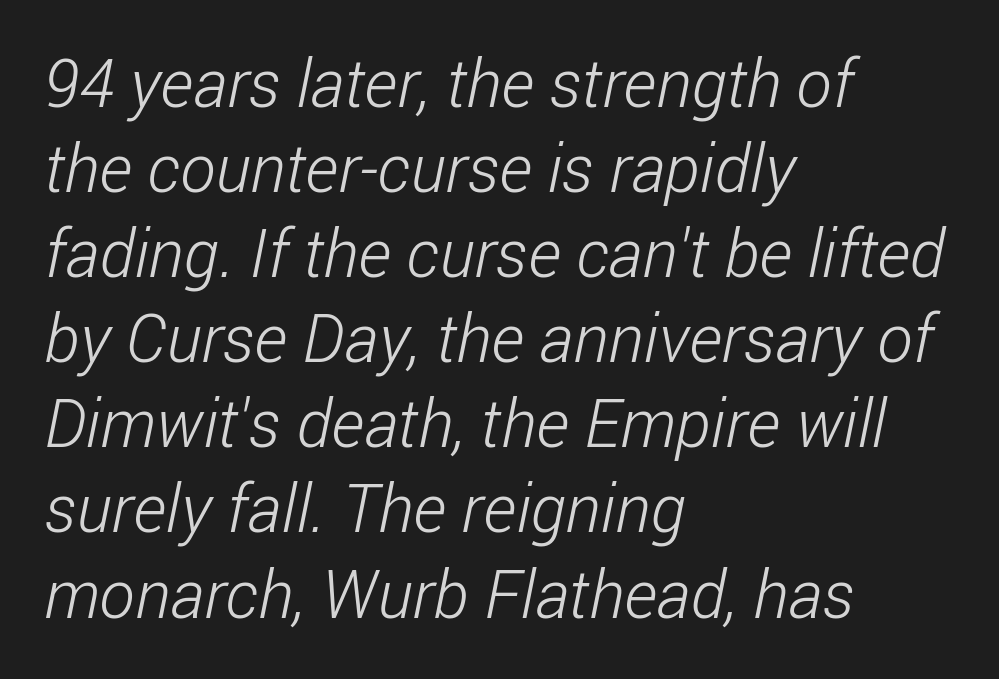
{"serif": "no", "bold": "no", "weight": "light", "width": "condensed", "stroke_contrast": "low", "x_height": "medium", "monospaced": "no", "underline": "no", "align": "left", "line_spacing": "normal", "line_spacing_ratio": 1.27, "letter_spacing": "normal", "letter_spacing_em": 0.0, "glyph_px": 67}
